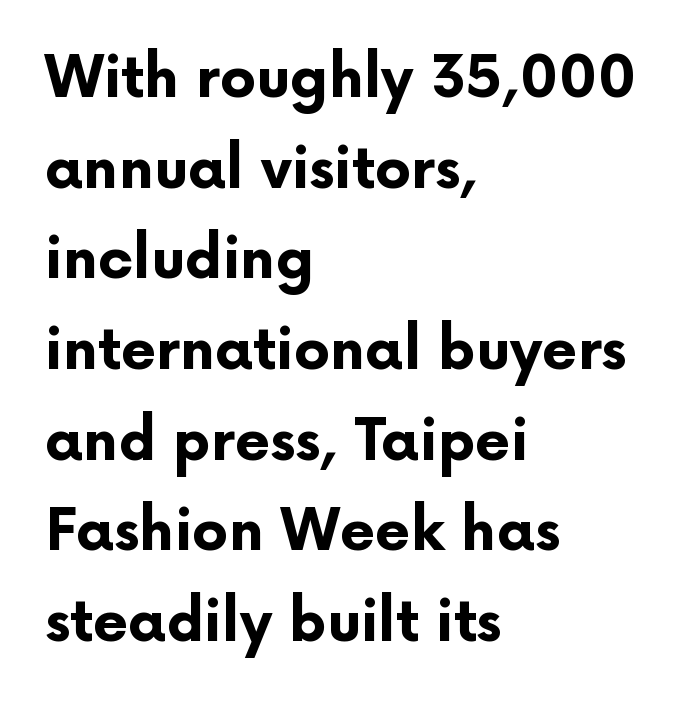
The image shows 57 px bold sans-serif type, upright; set left-aligned, normal line spacing (1.59x), normal letter spacing, not underlined; low stroke contrast and a medium x-height.
